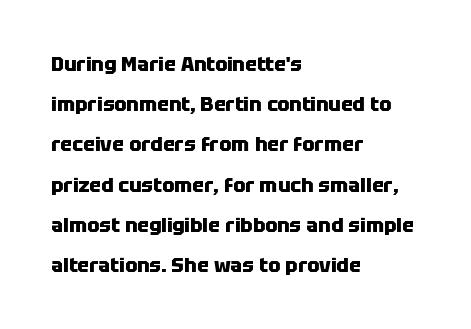
The image shows 20 px bold type, upright; set left-aligned, loose line spacing (2.01x), normal letter spacing, not underlined.
